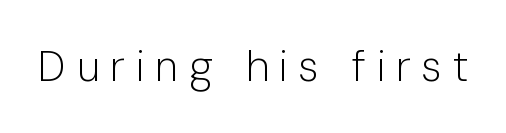
The image shows 43 px light sans-serif type, upright; set unusually wide letter spacing (+0.24 em), not underlined; low stroke contrast and a medium x-height.
